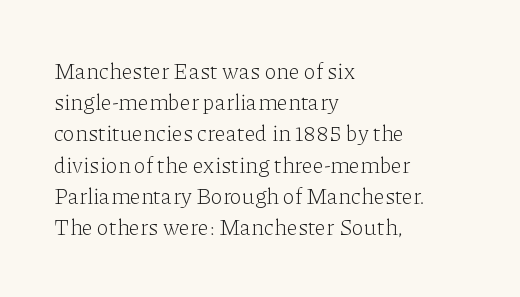
Every row of glyphs begins at an identical x-position on the left. The typesetting does not lean heavy: it is not bold. One glance says typical: line gaps are just what's usual. Underlining? Definitely not there.
